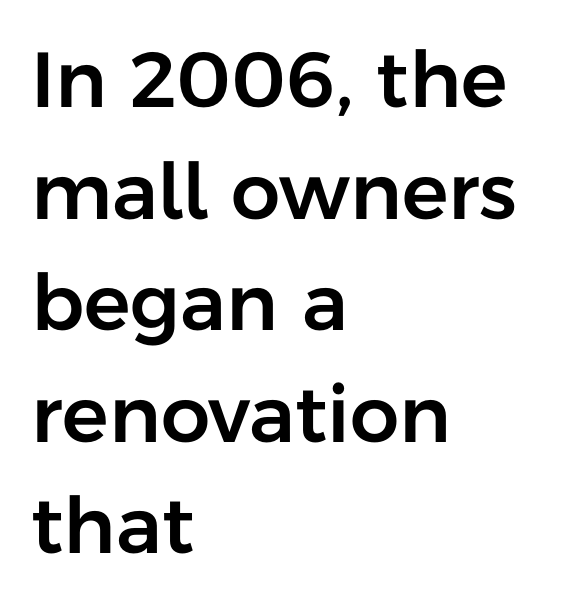
Look at the bottom of the vertical strokes: they stop flat, with no serifs. Alignment: flush left. This sample uses an upright cut, with every glyph sitting square on the baseline. A typesetter would call this zero additional tracking.
